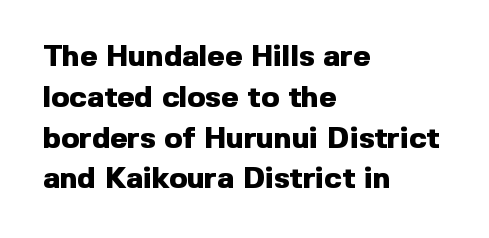
The image shows 30 px heavy sans-serif type, upright; set left-aligned, normal line spacing (1.36x), normal letter spacing, not underlined; a medium x-height.
